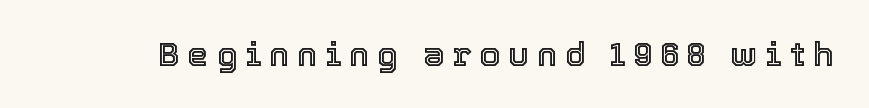
Q: Is the text italic (slanted)? A: No, it is upright.
Q: Is the text underlined? A: No.
Q: Is the spacing between letters normal or unusually wide? A: Unusually wide.
Q: Width (condensed, normal, or wide)? A: Normal.
Q: x-height? A: Medium.
Q: Monospaced? A: No.
